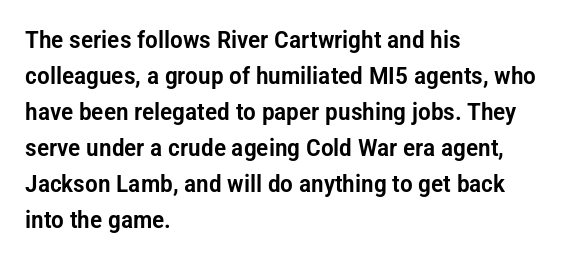
{"italic": "no", "underline": "no", "align": "left", "line_spacing": "normal", "line_spacing_ratio": 1.5, "letter_spacing": "normal", "letter_spacing_em": 0.0, "glyph_px": 24}
